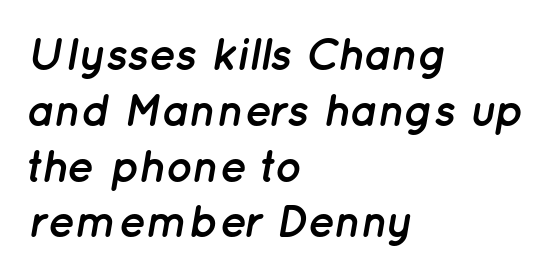
The image shows 45 px semibold type, italic (leaning right); set left-aligned, line spacing 1.24x, normal letter spacing, not underlined; low stroke contrast and a medium x-height.
